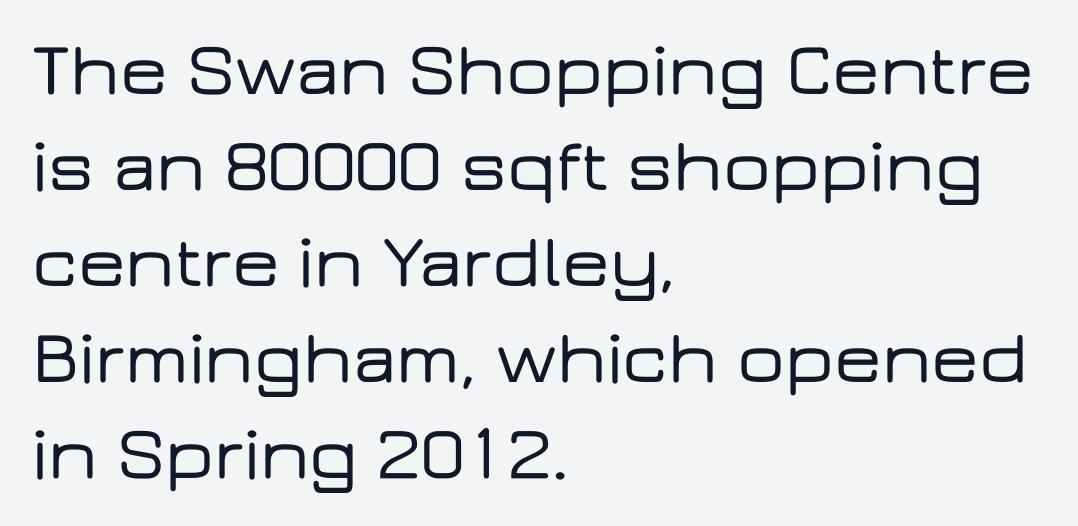
Q: Is the text italic (slanted)? A: No, it is upright.
Q: Is the typeface a serif or a sans-serif typeface? A: Sans-serif.
Q: Is the text underlined? A: No.
Q: How is the paragraph aligned? A: Left-aligned.
Q: Is the spacing between letters normal or unusually wide? A: Normal.
Q: Is the spacing between lines tight, normal or loose? A: Normal.
Q: Width (condensed, normal, or wide)? A: Wide.
Q: Stroke contrast? A: Low.
Q: x-height? A: Medium.
Q: Monospaced? A: No.
